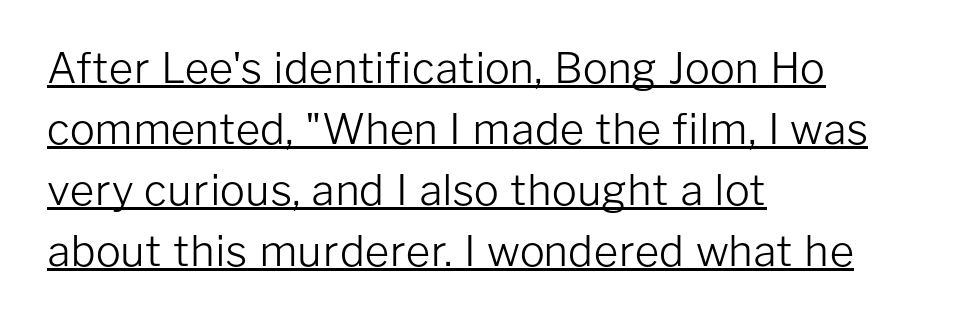
{"serif": "no", "italic": "no", "bold": "no", "weight": "light", "width": "normal", "stroke_contrast": "low", "x_height": "medium", "monospaced": "no", "underline": "yes", "align": "left", "line_spacing": "normal", "line_spacing_ratio": 1.45, "letter_spacing": "normal", "letter_spacing_em": 0.0, "glyph_px": 42}
